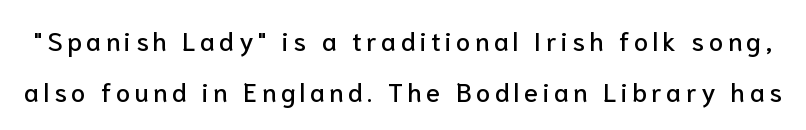
{"italic": "no", "underline": "no", "line_spacing": "loose", "line_spacing_ratio": 1.96, "glyph_px": 26}
